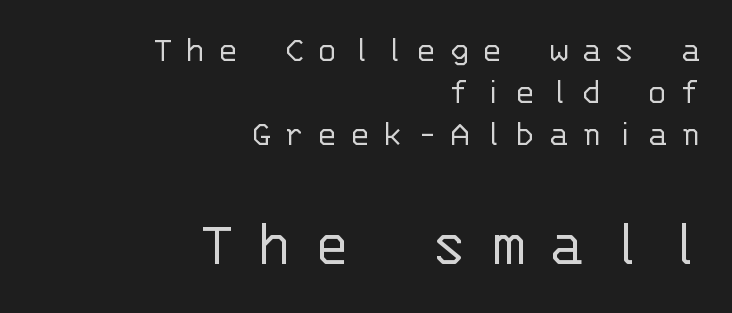
Q: Is the text bold? A: No.
Q: Is the text italic (slanted)? A: No, it is upright.
Q: Is the typeface a serif or a sans-serif typeface? A: Sans-serif.
Q: Is the text underlined? A: No.
Q: How is the paragraph aligned? A: Right-aligned.
Q: Is the spacing between letters normal or unusually wide? A: Unusually wide.
Q: Is the spacing between lines tight, normal or loose? A: Tight.
Q: Which block of text is set in a larger size, the first (top) or the second (bottom)? A: The second (bottom) one.
Q: Width (condensed, normal, or wide)? A: Normal.
Q: Stroke contrast? A: Low.
Q: x-height? A: Large.
Q: Monospaced? A: Yes.
